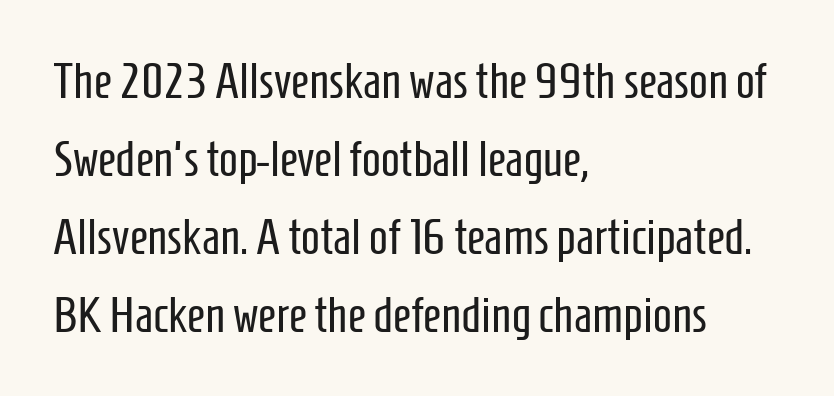
Q: Is the text bold? A: No.
Q: Is the text italic (slanted)? A: No, it is upright.
Q: Is the typeface a serif or a sans-serif typeface? A: Sans-serif.
Q: Is the text underlined? A: No.
Q: How is the paragraph aligned? A: Left-aligned.
Q: Is the spacing between letters normal or unusually wide? A: Normal.
Q: Is the spacing between lines tight, normal or loose? A: Normal.
Q: Width (condensed, normal, or wide)? A: Condensed.
Q: Stroke contrast? A: Low.
Q: x-height? A: Medium.
Q: Monospaced? A: No.
